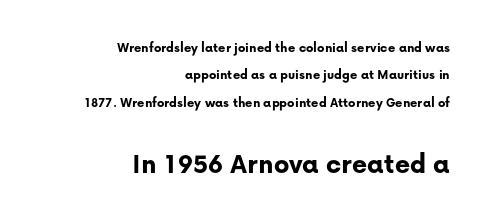
The image shows 29 px bold sans-serif type, upright; set right-aligned, loose line spacing (1.96x), normal letter spacing, not underlined; the second (bottom) block is 2.07x larger; low stroke contrast and a medium x-height.
